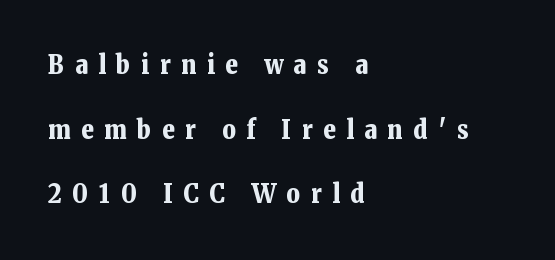
{"italic": "no", "bold": "yes", "underline": "no", "align": "left", "line_spacing": "loose", "line_spacing_ratio": 2.49, "letter_spacing": "wide", "letter_spacing_em": 0.41, "glyph_px": 26}
